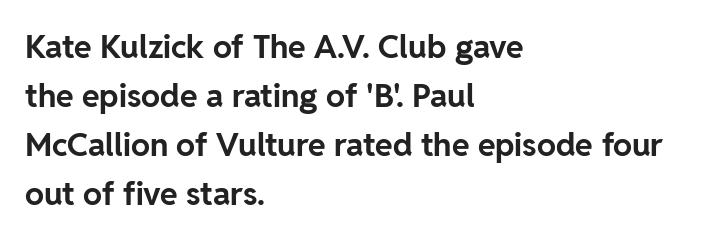
{"serif": "no", "italic": "no", "bold": "yes", "weight": "bold", "width": "normal", "stroke_contrast": "low", "x_height": "medium", "monospaced": "no", "underline": "no", "align": "left", "line_spacing": "normal", "line_spacing_ratio": 1.53, "letter_spacing": "normal", "letter_spacing_em": 0.0, "glyph_px": 32}
